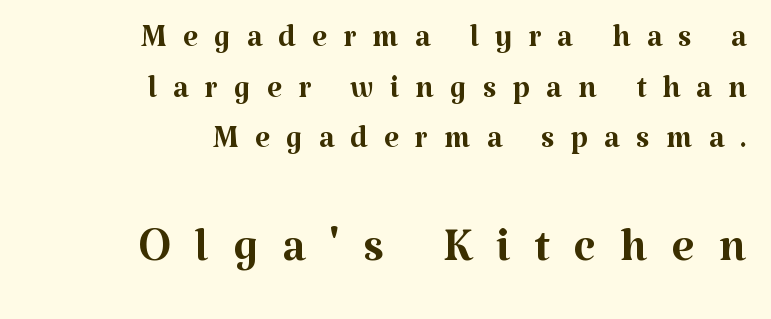
Q: Is the text bold? A: No.
Q: Is the text italic (slanted)? A: No, it is upright.
Q: Is the typeface a serif or a sans-serif typeface? A: Serif.
Q: Is the text underlined? A: No.
Q: How is the paragraph aligned? A: Right-aligned.
Q: Is the spacing between letters normal or unusually wide? A: Unusually wide.
Q: Which block of text is set in a larger size, the first (top) or the second (bottom)? A: The second (bottom) one.
Q: Width (condensed, normal, or wide)? A: Normal.
Q: Stroke contrast? A: Medium.
Q: x-height? A: Medium.
Q: Monospaced? A: No.
